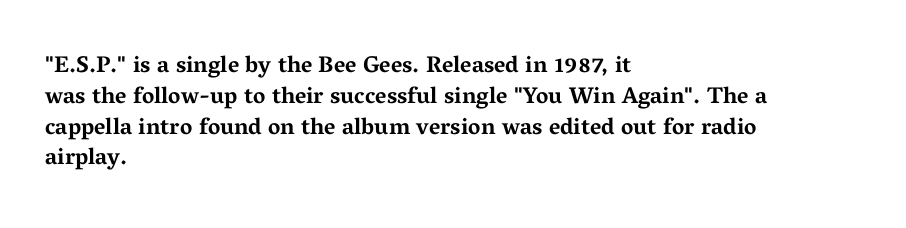
{"italic": "no", "bold": "yes", "underline": "no", "align": "left", "line_spacing": "normal", "line_spacing_ratio": 1.34, "letter_spacing": "normal", "letter_spacing_em": 0.0, "glyph_px": 23}
